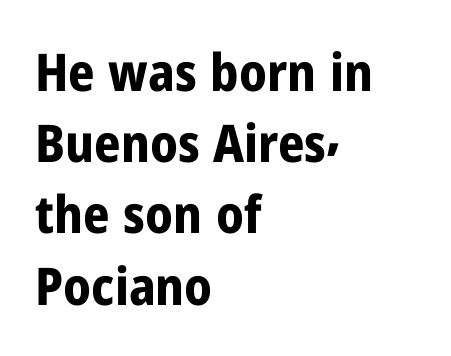
{"serif": "no", "italic": "no", "bold": "yes", "weight": "bold", "width": "condensed", "stroke_contrast": "low", "x_height": "medium", "monospaced": "no", "underline": "no", "align": "left", "line_spacing": "normal", "line_spacing_ratio": 1.37, "letter_spacing": "normal", "letter_spacing_em": 0.0, "glyph_px": 52}
